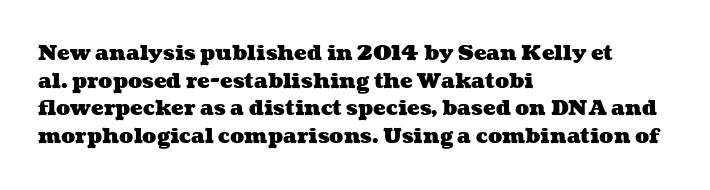
The image shows 21 px bold type; set left-aligned, normal line spacing (1.31x), normal letter spacing, not underlined.
